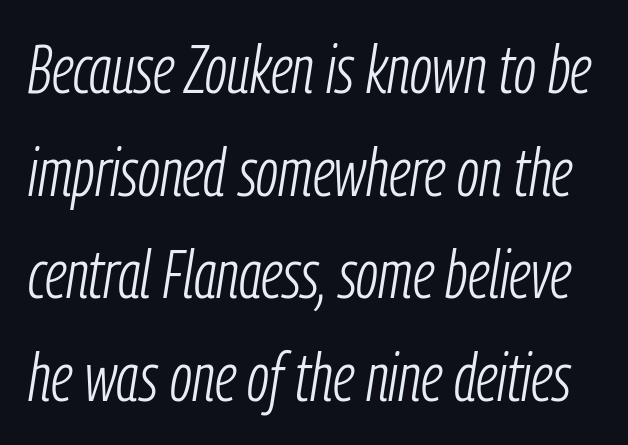
The image shows 67 px light, condensed type, italic (leaning right); set normal line spacing (1.53x), normal letter spacing, not underlined; low stroke contrast and a medium x-height.
